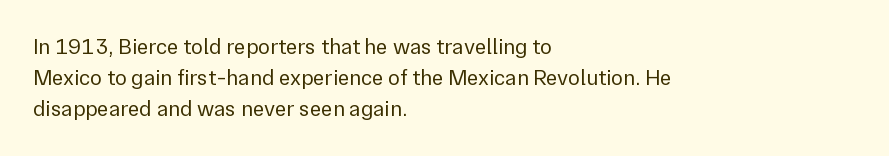
The words here are not underlined. Default kerning and tracking; the words read as compact shapes. The paragraph shown leans on its left margin. Posture: straight, roman, zero tilt. Vertical stems look standard width or narrower in stroke. Vertical spacing — default.
